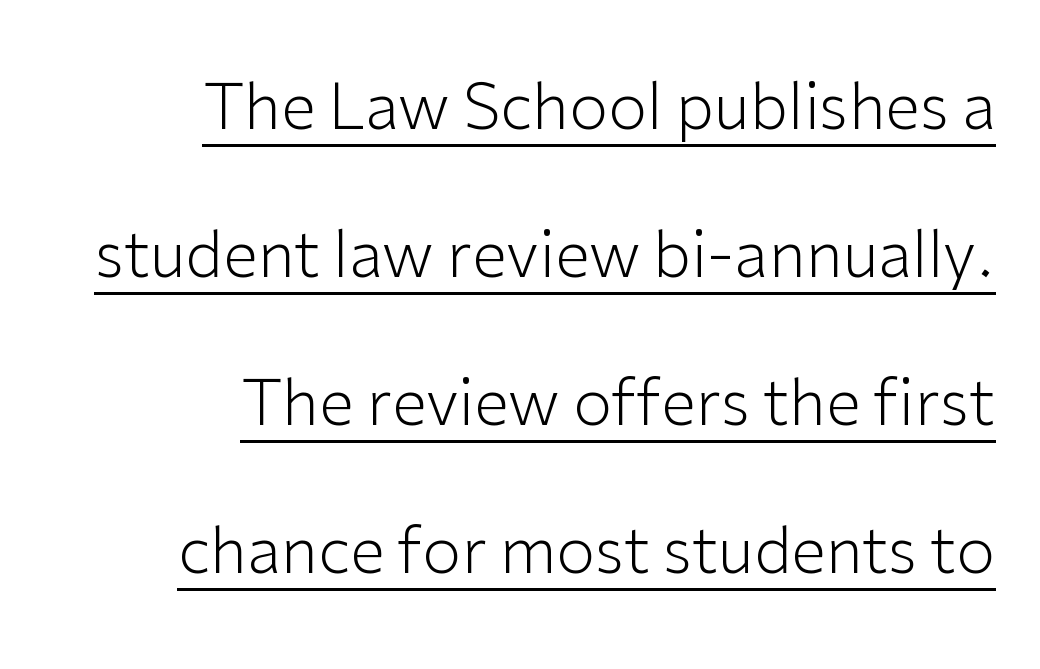
{"serif": "no", "italic": "no", "bold": "no", "weight": "light", "width": "normal", "stroke_contrast": "low", "x_height": "medium", "monospaced": "no", "underline": "yes", "align": "right", "line_spacing": "loose", "line_spacing_ratio": 2.35, "letter_spacing": "normal", "letter_spacing_em": 0.0, "glyph_px": 63}
